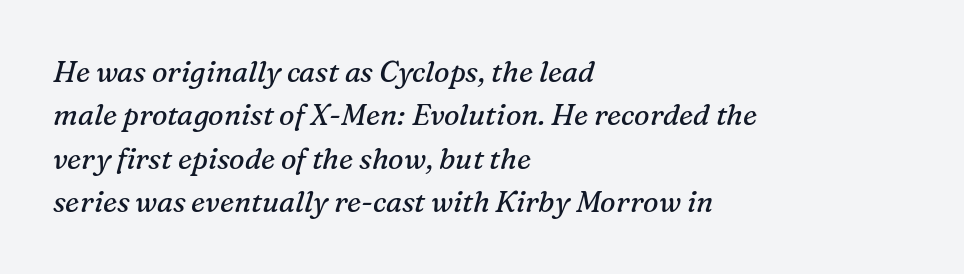
Q: Is the text bold? A: No.
Q: Is the text italic (slanted)? A: Yes, it leans right by about 16 degrees.
Q: Is the typeface a serif or a sans-serif typeface? A: Serif.
Q: Is the text underlined? A: No.
Q: How is the paragraph aligned? A: Left-aligned.
Q: Is the spacing between letters normal or unusually wide? A: Normal.
Q: Is the spacing between lines tight, normal or loose? A: Normal.
Q: Width (condensed, normal, or wide)? A: Normal.
Q: Stroke contrast? A: Medium.
Q: x-height? A: Medium.
Q: Monospaced? A: No.
